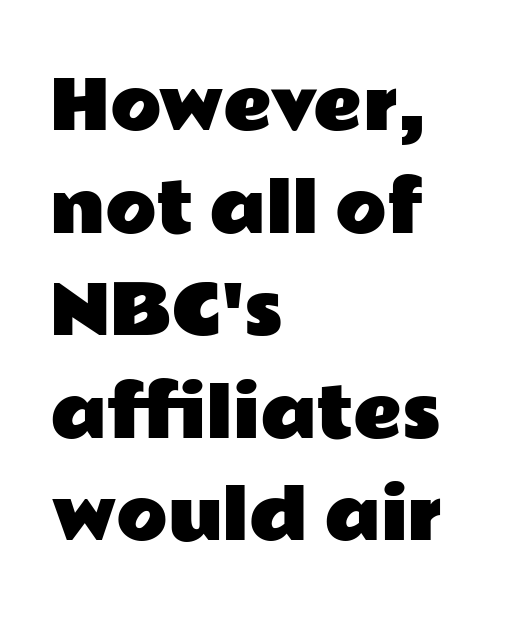
Q: Is the text italic (slanted)? A: No, it is upright.
Q: Is the typeface a serif or a sans-serif typeface? A: Sans-serif.
Q: Is the text underlined? A: No.
Q: How is the paragraph aligned? A: Left-aligned.
Q: Is the spacing between letters normal or unusually wide? A: Normal.
Q: Is the spacing between lines tight, normal or loose? A: Normal.
Q: Width (condensed, normal, or wide)? A: Wide.
Q: Stroke contrast? A: Low.
Q: x-height? A: Medium.
Q: Monospaced? A: No.
